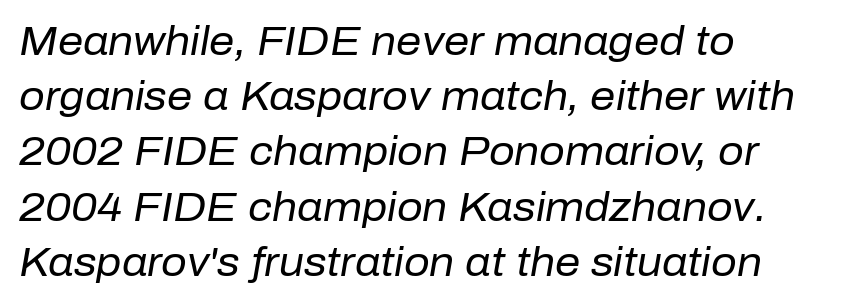
Q: Is the text bold? A: No.
Q: Is the text italic (slanted)? A: Yes, it leans right by about 10 degrees.
Q: Is the text underlined? A: No.
Q: How is the paragraph aligned? A: Left-aligned.
Q: Is the spacing between letters normal or unusually wide? A: Normal.
Q: Is the spacing between lines tight, normal or loose? A: Normal.
Q: Width (condensed, normal, or wide)? A: Normal.
Q: Stroke contrast? A: Low.
Q: x-height? A: Medium.
Q: Monospaced? A: No.
